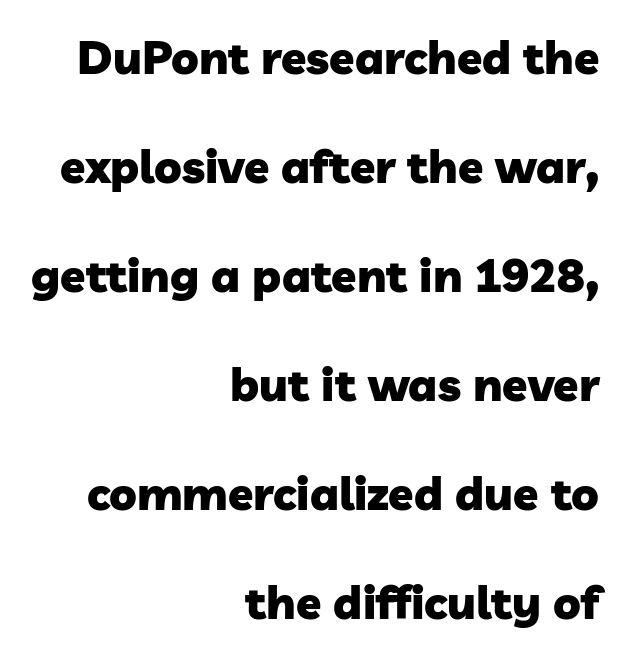
{"serif": "no", "bold": "yes", "weight": "heavy", "width": "normal", "stroke_contrast": "low", "x_height": "medium", "monospaced": "no", "underline": "no", "align": "right", "line_spacing": "loose", "line_spacing_ratio": 2.37, "letter_spacing": "normal", "letter_spacing_em": 0.0, "glyph_px": 46}
